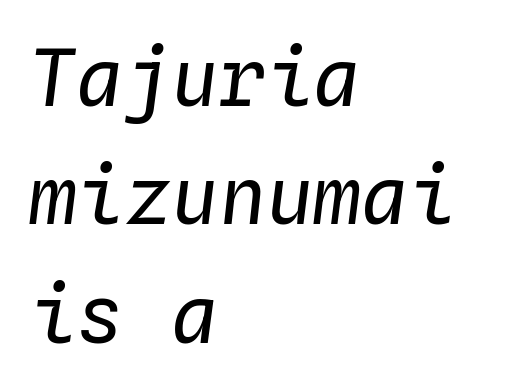
If you measured baseline to baseline, you'd find a middling distance. Nobody drew a line under any word here. Alignment: flush left. The letters sit at their default tracking, neither squeezed nor spread.
